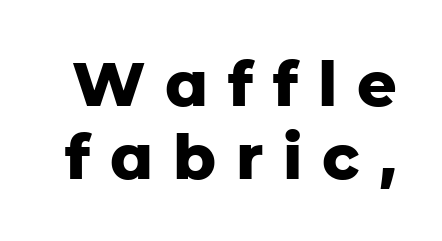
Q: Is the text bold? A: Yes.
Q: Is the text italic (slanted)? A: No, it is upright.
Q: Is the typeface a serif or a sans-serif typeface? A: Sans-serif.
Q: Is the text underlined? A: No.
Q: Is the spacing between letters normal or unusually wide? A: Unusually wide.
Q: Width (condensed, normal, or wide)? A: Normal.
Q: Stroke contrast? A: Low.
Q: x-height? A: Medium.
Q: Monospaced? A: No.
